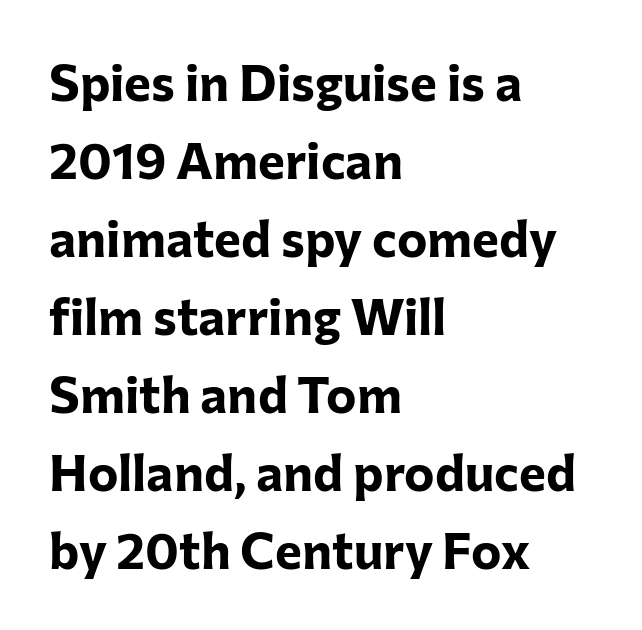
{"serif": "no", "italic": "no", "bold": "yes", "weight": "bold", "width": "normal", "stroke_contrast": "low", "x_height": "medium", "monospaced": "no", "underline": "no", "align": "left", "line_spacing": "normal", "line_spacing_ratio": 1.53, "letter_spacing": "normal", "letter_spacing_em": 0.0, "glyph_px": 51}
